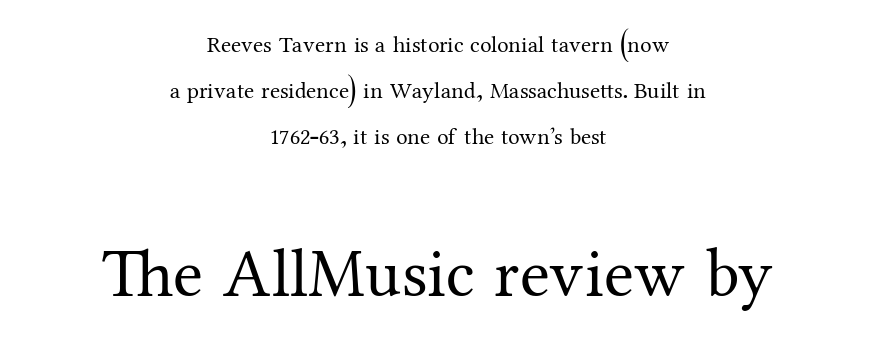
{"serif": "yes", "italic": "no", "bold": "no", "weight": "regular", "width": "normal", "stroke_contrast": "medium", "x_height": "medium", "monospaced": "no", "underline": "no", "align": "center", "line_spacing": "loose", "line_spacing_ratio": 2.0, "letter_spacing": "normal", "letter_spacing_em": 0.0, "larger_block": "second", "size_ratio": 2.96, "glyph_px": 68}
